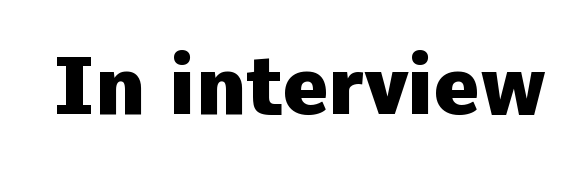
{"serif": "no", "italic": "no", "bold": "yes", "weight": "heavy", "width": "normal", "stroke_contrast": "low", "x_height": "medium", "monospaced": "no", "underline": "no", "letter_spacing": "normal", "letter_spacing_em": 0.0, "glyph_px": 80}
